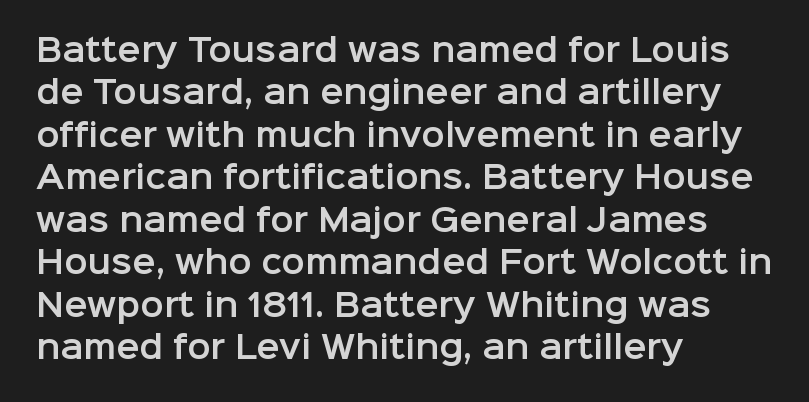
{"serif": "no", "italic": "no", "width": "normal", "stroke_contrast": "low", "x_height": "medium", "monospaced": "no", "underline": "no", "align": "left", "line_spacing": "normal", "line_spacing_ratio": 1.37, "letter_spacing": "normal", "letter_spacing_em": 0.0, "glyph_px": 31}
